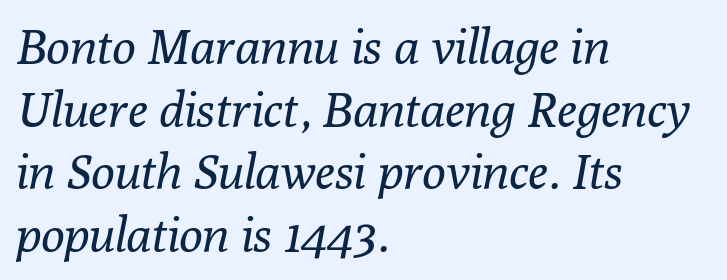
Q: Is the text bold? A: No.
Q: Is the text italic (slanted)? A: Yes, it leans right by about 10 degrees.
Q: Is the typeface a serif or a sans-serif typeface? A: Serif.
Q: Is the text underlined? A: No.
Q: How is the paragraph aligned? A: Left-aligned.
Q: Is the spacing between letters normal or unusually wide? A: Normal.
Q: Is the spacing between lines tight, normal or loose? A: Normal.
Q: Width (condensed, normal, or wide)? A: Normal.
Q: Stroke contrast? A: Low.
Q: x-height? A: Medium.
Q: Monospaced? A: No.
